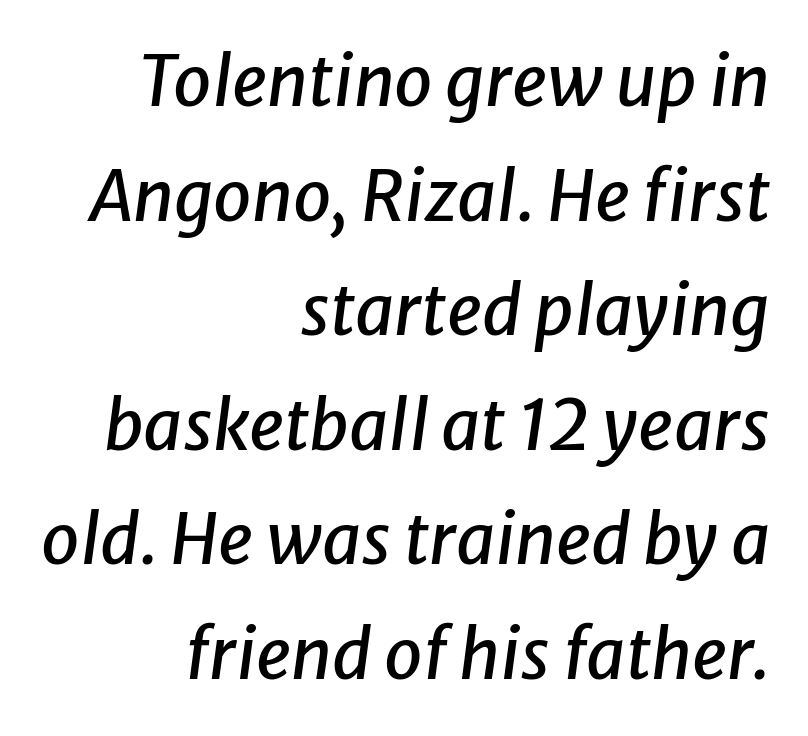
The paragraph has a hard right edge and a soft left edge. Compared with typical paragraphs, the rows here are spaced about the same. A typesetter would mark this as italic. The rendering uses natural spacing where letterforms have individual widths.
